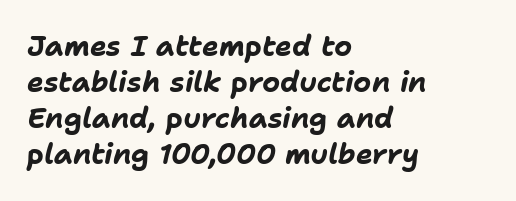
The image shows 28 px bold type, italic (leaning right); set left-aligned, normal line spacing (1.29x), normal letter spacing, not underlined; low stroke contrast and a medium x-height.
